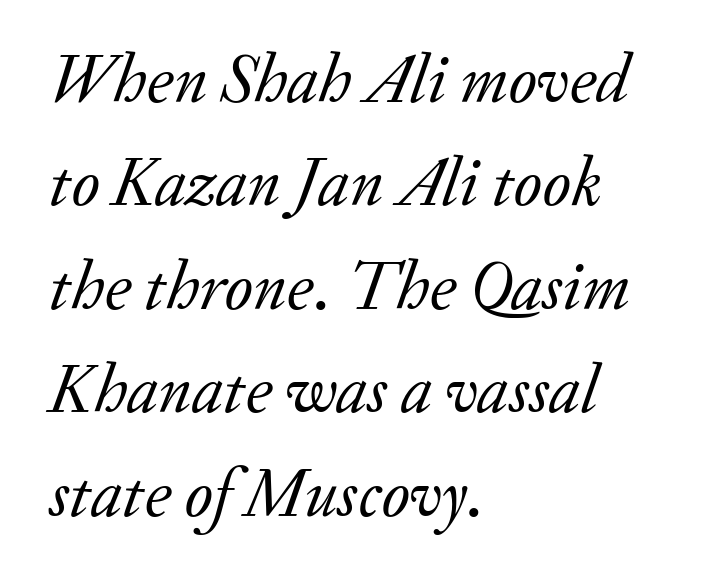
{"serif": "yes", "italic": "yes", "lean": "right", "slant_degrees": 20, "bold": "no", "weight": "regular", "width": "normal", "stroke_contrast": "low", "x_height": "small", "monospaced": "no", "underline": "no", "align": "left", "line_spacing": "normal", "line_spacing_ratio": 1.5, "letter_spacing": "normal", "letter_spacing_em": 0.0, "glyph_px": 69}
